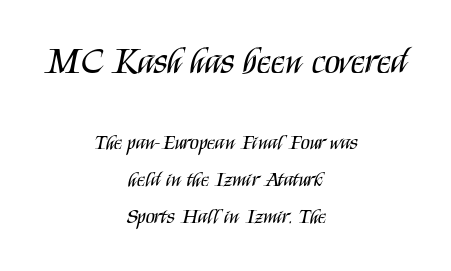
Q: Is the text bold? A: No.
Q: Is the text italic (slanted)? A: Yes.
Q: Is the typeface a serif or a sans-serif typeface? A: Sans-serif.
Q: Is the text underlined? A: No.
Q: How is the paragraph aligned? A: Centered.
Q: Is the spacing between letters normal or unusually wide? A: Normal.
Q: Which block of text is set in a larger size, the first (top) or the second (bottom)? A: The first (top) one.
Q: Width (condensed, normal, or wide)? A: Condensed.
Q: Stroke contrast? A: Medium.
Q: x-height? A: Large.
Q: Monospaced? A: No.
